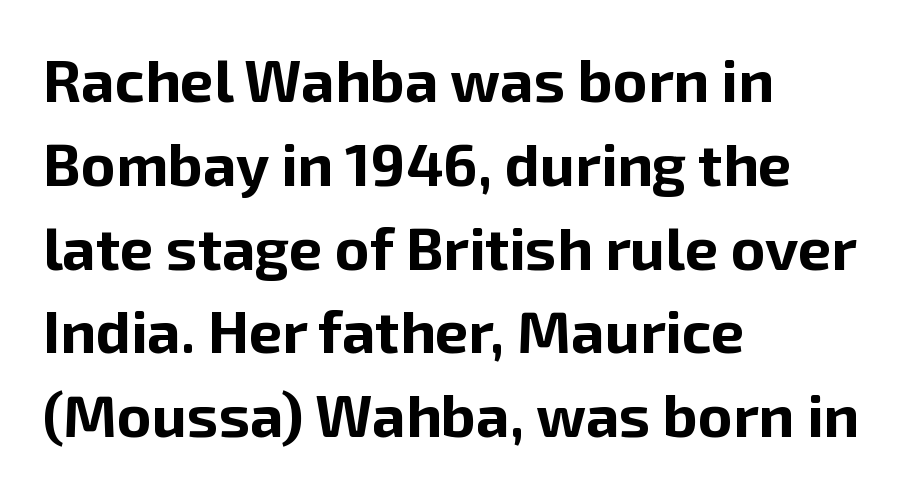
The image shows 59 px bold sans-serif type, upright; set left-aligned, normal line spacing (1.42x), normal letter spacing, not underlined; low stroke contrast and a medium x-height.
